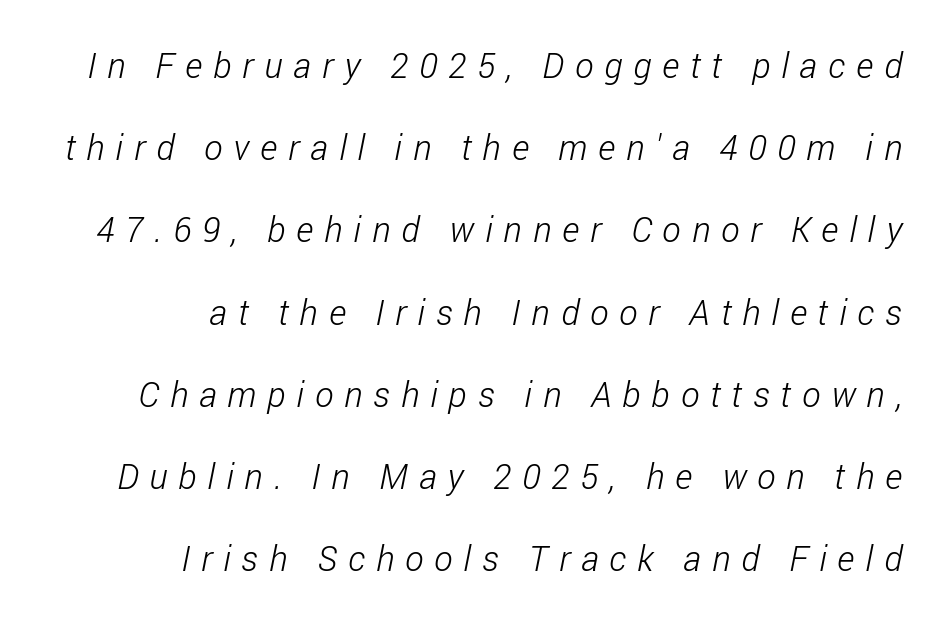
The image shows 35 px light, condensed sans-serif type; set right-aligned, loose line spacing (2.35x), unusually wide letter spacing (+0.31 em), not underlined; low stroke contrast and a medium x-height.
